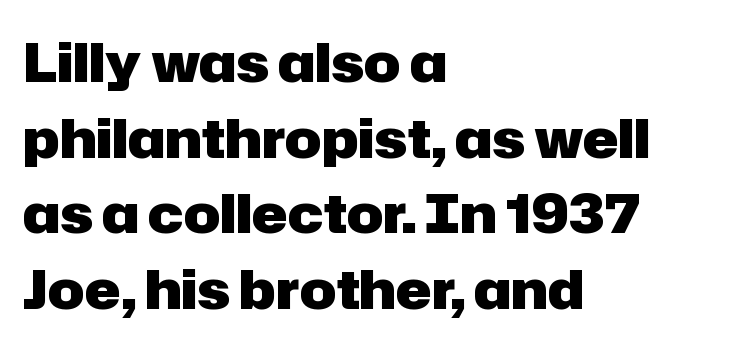
{"serif": "no", "italic": "no", "bold": "yes", "weight": "heavy", "width": "normal", "stroke_contrast": "low", "x_height": "medium", "monospaced": "no", "underline": "no", "align": "left", "line_spacing": "normal", "line_spacing_ratio": 1.4, "letter_spacing": "normal", "letter_spacing_em": 0.0, "glyph_px": 54}
